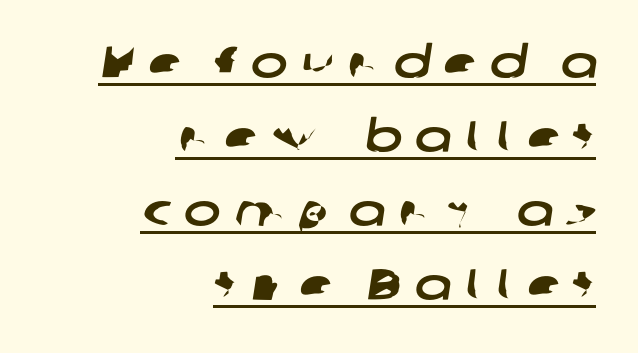
{"serif": "no", "width": "wide", "stroke_contrast": "low", "x_height": "medium", "monospaced": "no", "underline": "yes", "align": "right", "line_spacing": "normal", "line_spacing_ratio": 1.68, "letter_spacing": "wide", "letter_spacing_em": 0.3, "glyph_px": 44}
